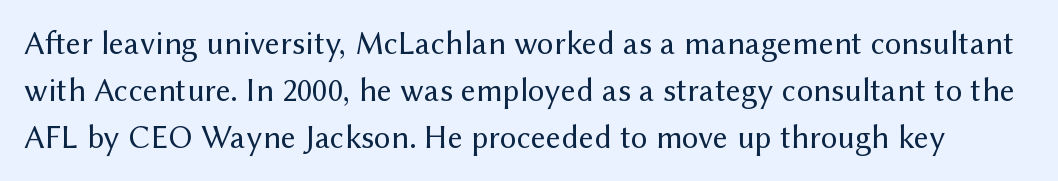
Short note: letters normally spaced. Line spacing here is normal. Is this a fixed-width face? No — the glyphs have proportional, varying widths. Nope, no serifs anywhere on these letters. Honestly, there is no underline to notice here at all.
